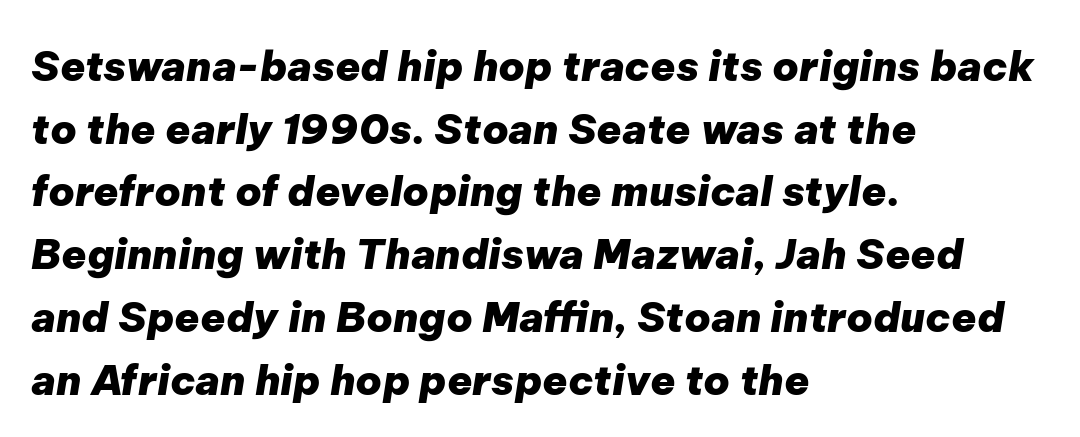
{"italic": "yes", "lean": "right", "slant_degrees": 9, "bold": "yes", "weight": "heavy", "width": "normal", "stroke_contrast": "low", "x_height": "medium", "monospaced": "no", "underline": "no", "align": "left", "line_spacing": "normal", "line_spacing_ratio": 1.53, "letter_spacing": "normal", "letter_spacing_em": 0.0, "glyph_px": 41}
